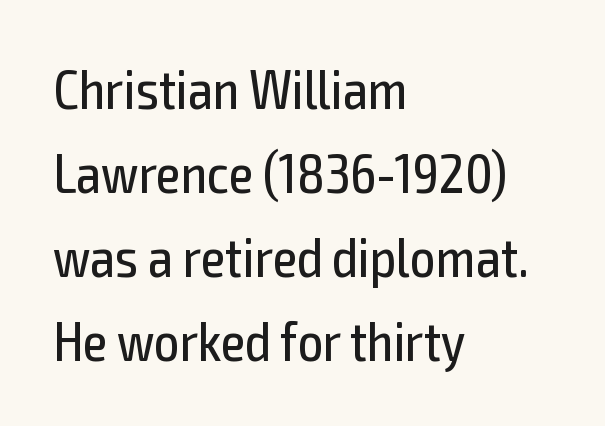
Honestly, the row spacing looks completely unremarkable. Nobody drew a line under any word here. When letters stand straight like this, we call the style roman or upright. These glyphs show unthickened strokes, regular width or finer.
